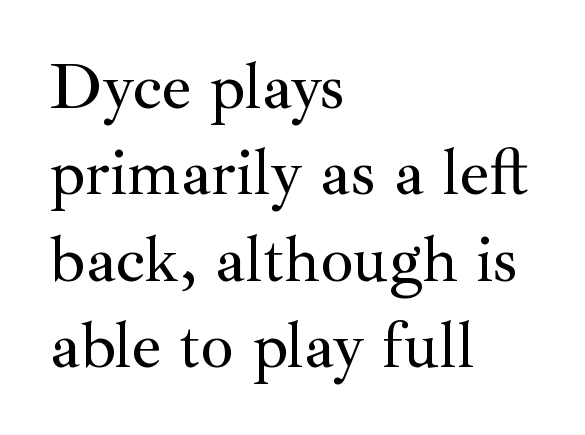
The image shows 66 px serif type, upright; set left-aligned, normal line spacing (1.31x), normal letter spacing, not underlined; medium stroke contrast and a small x-height.
